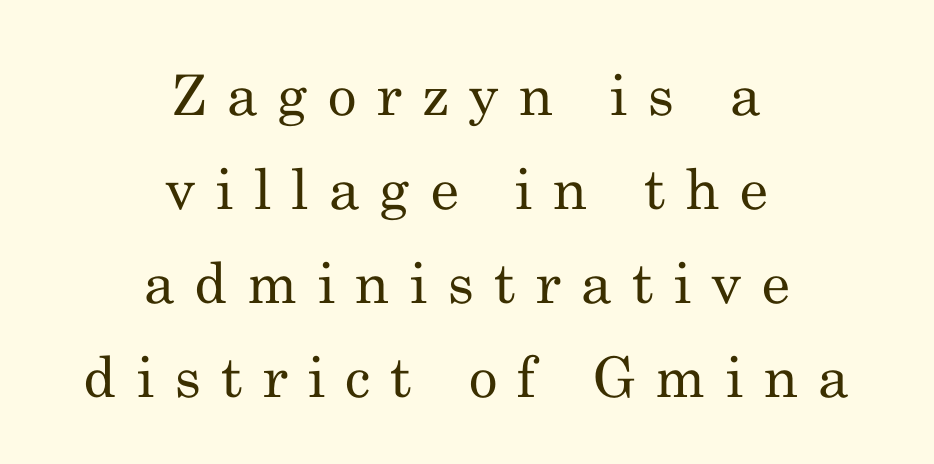
Q: Is the text bold? A: No.
Q: Is the text italic (slanted)? A: No, it is upright.
Q: Is the typeface a serif or a sans-serif typeface? A: Serif.
Q: Is the text underlined? A: No.
Q: How is the paragraph aligned? A: Centered.
Q: Is the spacing between letters normal or unusually wide? A: Unusually wide.
Q: Is the spacing between lines tight, normal or loose? A: Normal.
Q: Width (condensed, normal, or wide)? A: Normal.
Q: Stroke contrast? A: Medium.
Q: x-height? A: Small.
Q: Monospaced? A: No.
